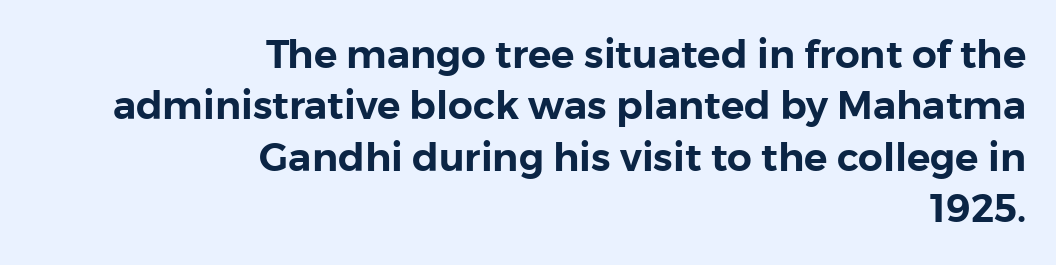
Note the varied advance widths — an 'i' is clearly narrower than an 'm'. Each new line begins a customary step beneath the previous one. The passage shown has conventional tracking throughout. When letters stand straight like this, we call the style roman or upright. Horizontally, the lines are justified to the trailing edge only. A clean baseline with only descenders dipping below it.
